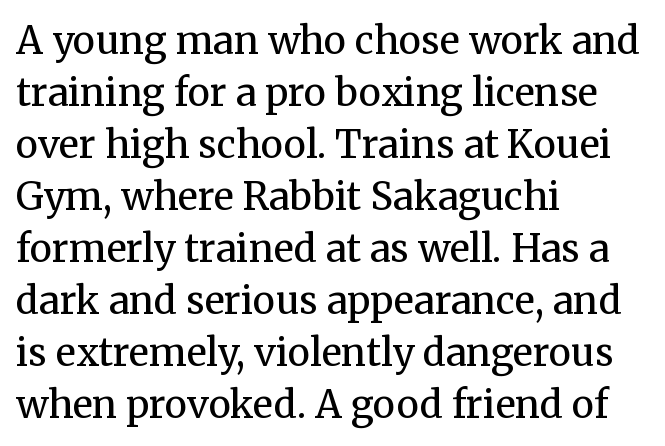
The image shows 38 px regular-weight serif type, upright; set left-aligned, normal line spacing (1.37x), normal letter spacing, not underlined; medium stroke contrast and a medium x-height.
